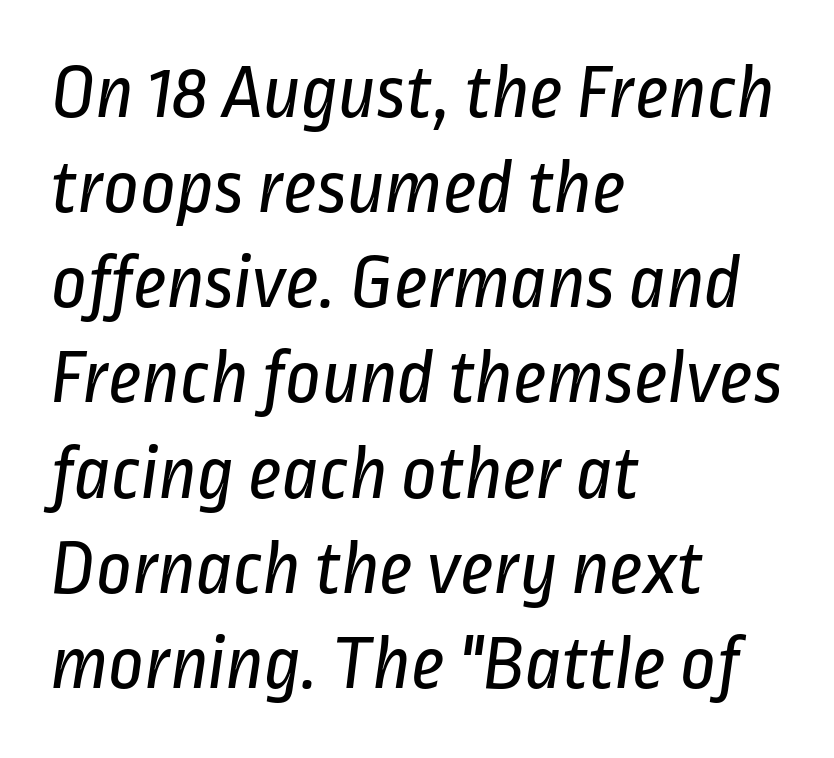
You could not count columns in this text — the font is proportionally spaced. Letters have the restrained weight of plain body copy at most. The gaps between neighbouring characters are ordinary and unremarkable. The setting favours the left margin, as ordinary paragraphs usually do.
